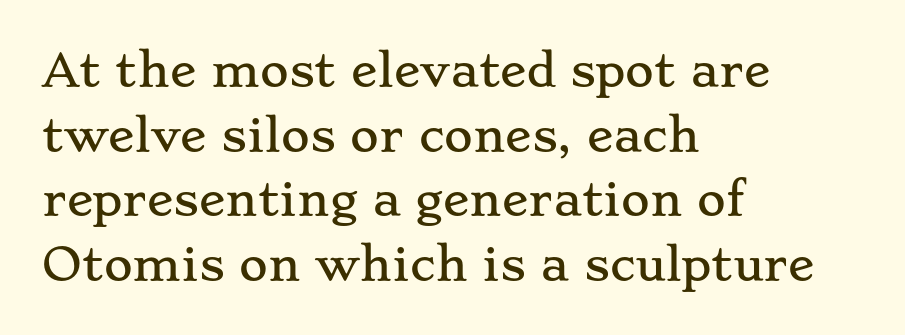
In terms of leading, this rendering sits right in the middle. Caption: multi-line text, flush left, ragged right. Designer's note — italics off, roman on. Observe the ordinary spacing: letters are neighbours, not strangers. The glyphs in this specimen are seriffed.
